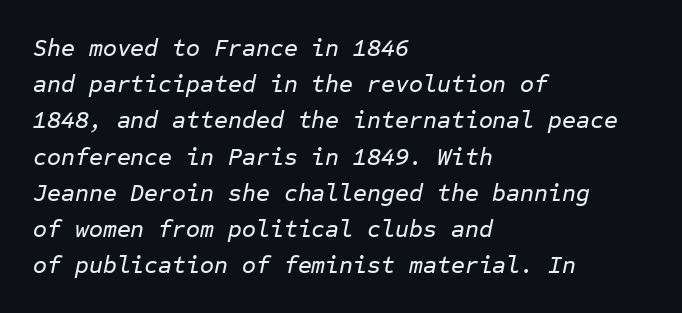
{"italic": "yes", "lean": "right", "slant_degrees": 12, "underline": "no", "align": "left", "line_spacing": "normal", "line_spacing_ratio": 1.51, "letter_spacing": "normal", "letter_spacing_em": 0.0, "glyph_px": 24}
